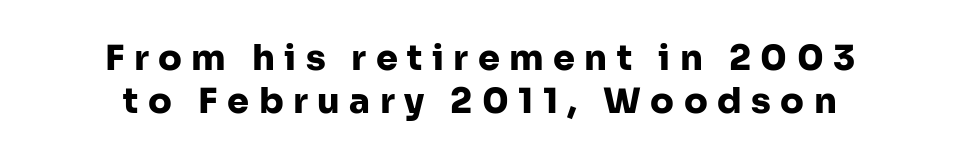
Q: Is the text bold? A: Yes.
Q: Is the text italic (slanted)? A: No, it is upright.
Q: Is the typeface a serif or a sans-serif typeface? A: Sans-serif.
Q: Is the text underlined? A: No.
Q: How is the paragraph aligned? A: Centered.
Q: Is the spacing between letters normal or unusually wide? A: Unusually wide.
Q: Width (condensed, normal, or wide)? A: Normal.
Q: Stroke contrast? A: Low.
Q: x-height? A: Medium.
Q: Monospaced? A: No.
